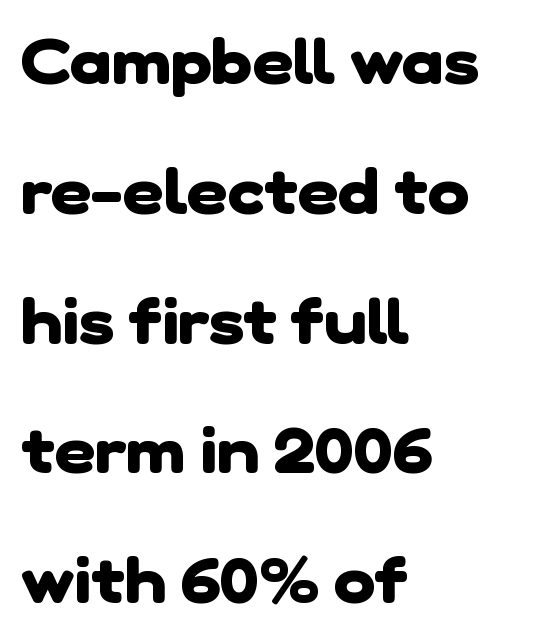
{"serif": "no", "bold": "yes", "weight": "heavy", "width": "normal", "stroke_contrast": "low", "x_height": "medium", "monospaced": "no", "underline": "no", "align": "left", "line_spacing": "loose", "line_spacing_ratio": 2.06, "letter_spacing": "normal", "letter_spacing_em": 0.0, "glyph_px": 63}
